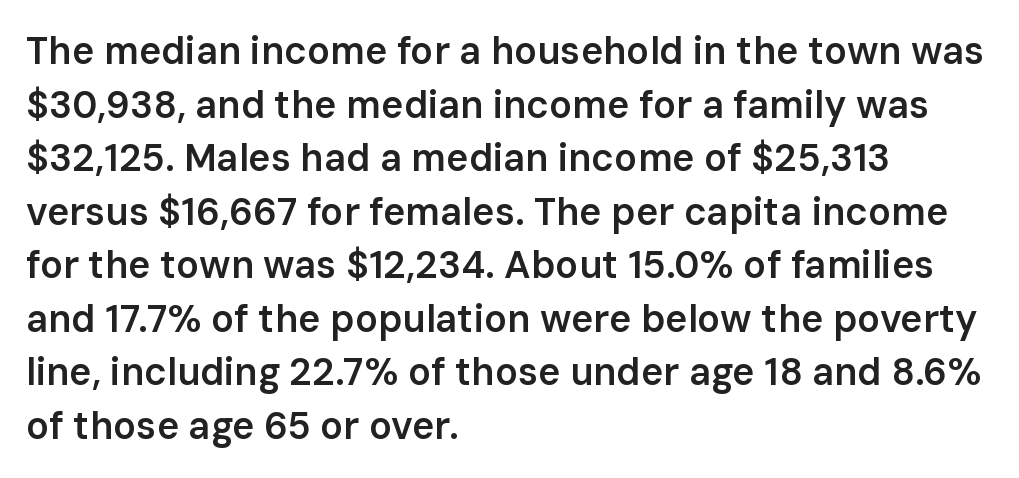
{"serif": "no", "italic": "no", "bold": "semi", "weight": "semibold", "width": "normal", "stroke_contrast": "low", "x_height": "medium", "monospaced": "no", "underline": "no", "align": "left", "line_spacing": "normal", "line_spacing_ratio": 1.41, "letter_spacing": "normal", "letter_spacing_em": 0.0, "glyph_px": 38}
